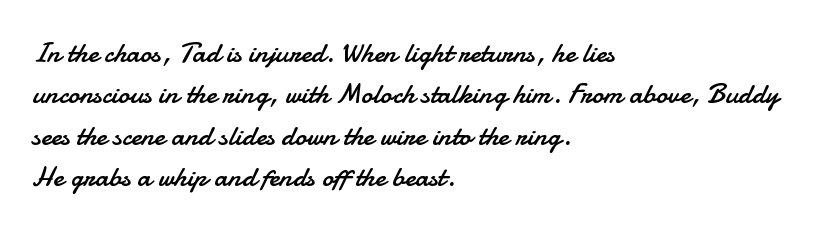
{"serif": "no", "bold": "no", "weight": "regular", "width": "normal", "stroke_contrast": "low", "x_height": "small", "monospaced": "no", "underline": "no", "align": "left", "line_spacing": "normal", "line_spacing_ratio": 1.43, "letter_spacing": "normal", "letter_spacing_em": 0.0, "glyph_px": 29}
